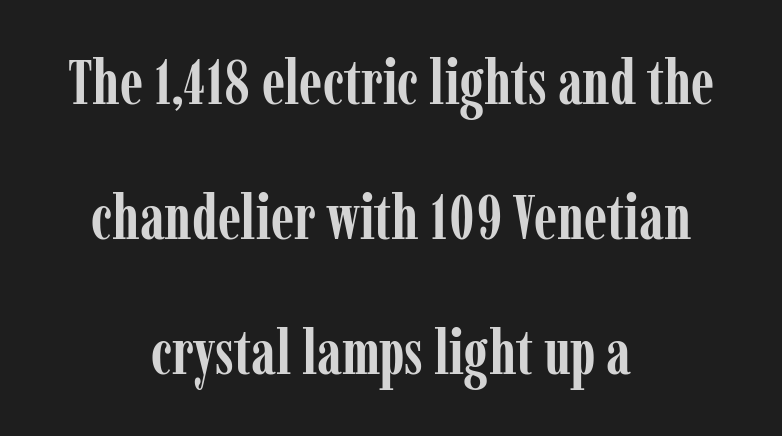
{"serif": "yes", "italic": "no", "bold": "yes", "weight": "semibold", "width": "condensed", "stroke_contrast": "low", "x_height": "medium", "monospaced": "no", "underline": "no", "align": "center", "line_spacing": "loose", "line_spacing_ratio": 2.18, "letter_spacing": "normal", "letter_spacing_em": 0.0, "glyph_px": 62}
